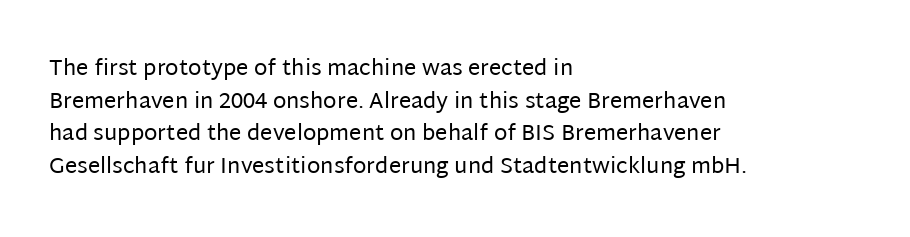
The image shows 22 px text type, upright; set left-aligned, normal line spacing (1.48x), normal letter spacing, not underlined.
